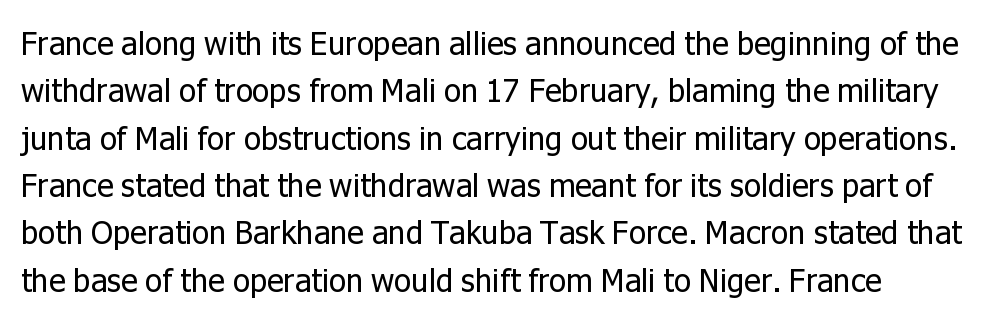
{"serif": "no", "italic": "no", "bold": "no", "weight": "regular", "width": "normal", "stroke_contrast": "low", "x_height": "medium", "monospaced": "no", "underline": "no", "line_spacing": "normal", "line_spacing_ratio": 1.48, "letter_spacing": "normal", "letter_spacing_em": 0.0, "glyph_px": 32}
